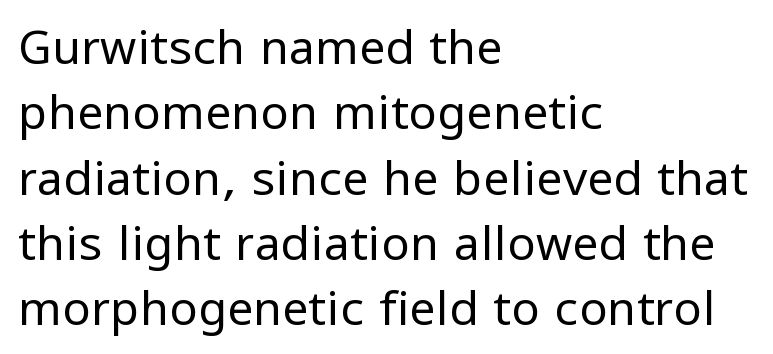
{"serif": "no", "italic": "no", "bold": "no", "weight": "regular", "width": "normal", "stroke_contrast": "low", "x_height": "medium", "monospaced": "no", "underline": "no", "align": "left", "line_spacing": "normal", "line_spacing_ratio": 1.39, "letter_spacing": "normal", "letter_spacing_em": 0.0, "glyph_px": 47}
